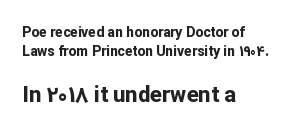
The image shows 22 px bold type, upright; set left-aligned, normal line spacing (1.39x), normal letter spacing, not underlined; the second (bottom) block is 1.57x larger.
